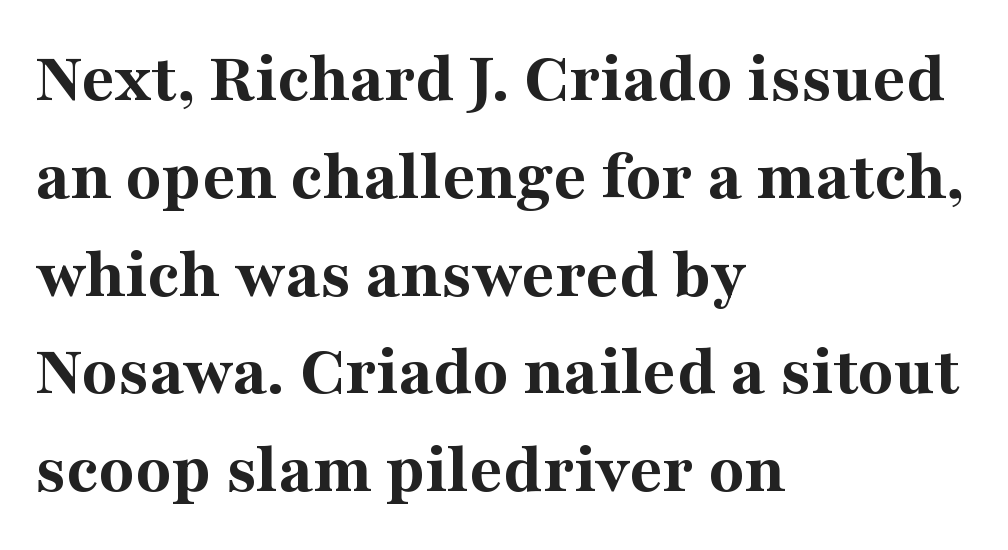
Type style note: has serifs. This sample keeps an unexceptional amount of space between lines. Typographic density is high because the face is bold. The lettering holds an erect, upright posture throughout. The space beneath each line is pristine and unruled.
